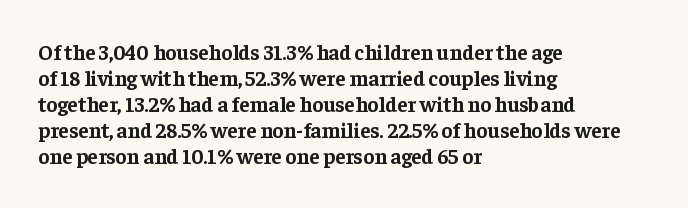
{"italic": "no", "bold": "yes", "underline": "no", "align": "left", "line_spacing_ratio": 1.24, "letter_spacing": "normal", "letter_spacing_em": 0.0, "glyph_px": 21}
